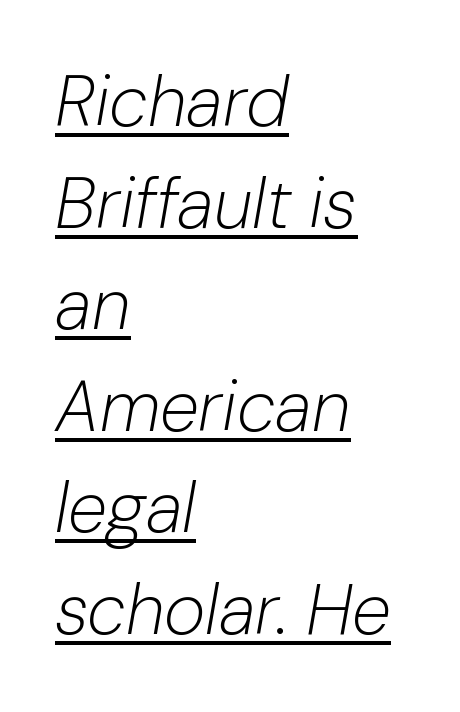
Q: Is the text bold? A: No.
Q: Is the text italic (slanted)? A: Yes, it leans right by about 10 degrees.
Q: Is the text underlined? A: Yes.
Q: How is the paragraph aligned? A: Left-aligned.
Q: Is the spacing between letters normal or unusually wide? A: Normal.
Q: Is the spacing between lines tight, normal or loose? A: Normal.
Q: Width (condensed, normal, or wide)? A: Normal.
Q: Stroke contrast? A: Low.
Q: x-height? A: Medium.
Q: Monospaced? A: No.
